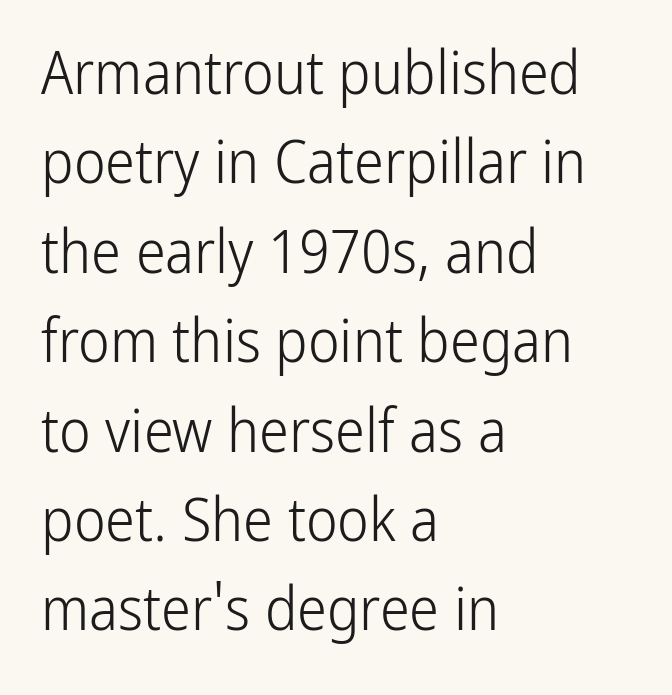
Q: Is the text bold? A: No.
Q: Is the text italic (slanted)? A: No, it is upright.
Q: Is the typeface a serif or a sans-serif typeface? A: Sans-serif.
Q: Is the text underlined? A: No.
Q: How is the paragraph aligned? A: Left-aligned.
Q: Is the spacing between letters normal or unusually wide? A: Normal.
Q: Is the spacing between lines tight, normal or loose? A: Normal.
Q: Width (condensed, normal, or wide)? A: Condensed.
Q: Stroke contrast? A: Low.
Q: x-height? A: Medium.
Q: Monospaced? A: No.
